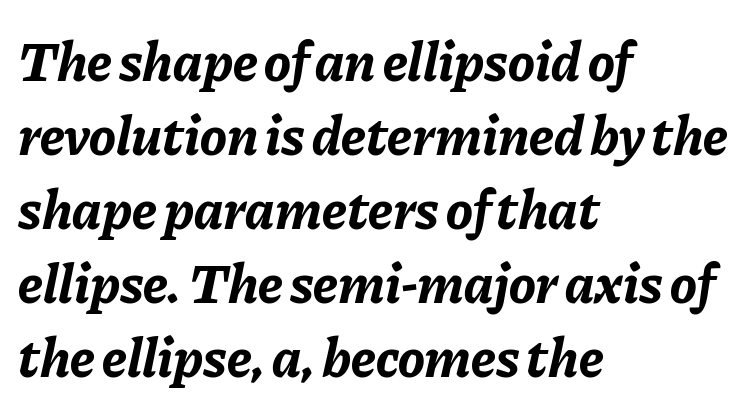
Q: Is the text bold? A: Yes.
Q: Is the text italic (slanted)? A: Yes, it leans right by about 11 degrees.
Q: Is the text underlined? A: No.
Q: How is the paragraph aligned? A: Left-aligned.
Q: Is the spacing between letters normal or unusually wide? A: Normal.
Q: Is the spacing between lines tight, normal or loose? A: Normal.
Q: Width (condensed, normal, or wide)? A: Normal.
Q: Stroke contrast? A: Low.
Q: x-height? A: Medium.
Q: Monospaced? A: No.
